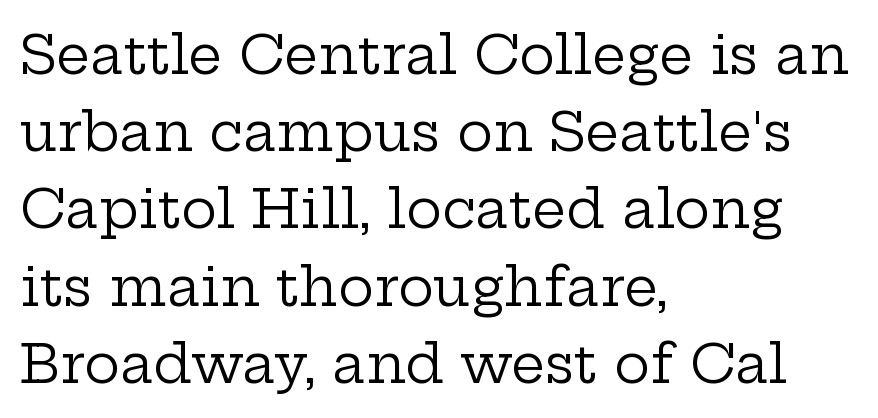
{"serif": "yes", "italic": "no", "bold": "no", "weight": "regular", "width": "wide", "stroke_contrast": "low", "x_height": "medium", "monospaced": "no", "underline": "no", "align": "left", "line_spacing": "normal", "line_spacing_ratio": 1.43, "letter_spacing": "normal", "letter_spacing_em": 0.0, "glyph_px": 54}
